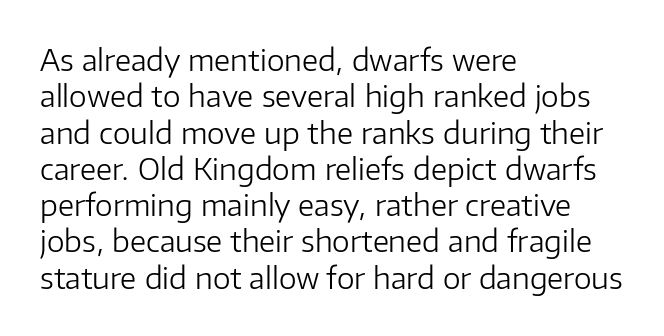
The image shows 30 px light sans-serif type, upright; set left-aligned, line spacing 1.21x, normal letter spacing, not underlined; low stroke contrast and a medium x-height.
